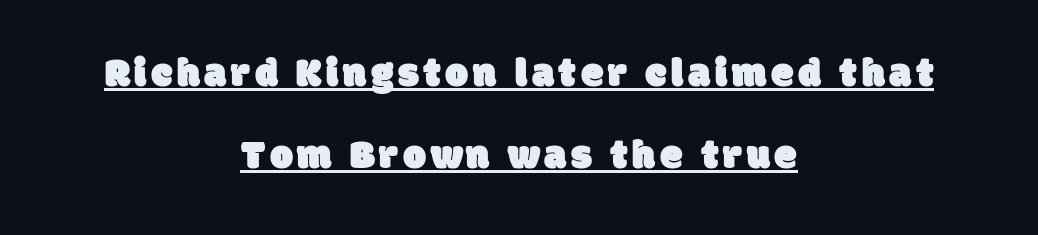
The image shows 41 px sans-serif type; set centered, loose line spacing (2.01x), underlined; low stroke contrast and a large x-height.
